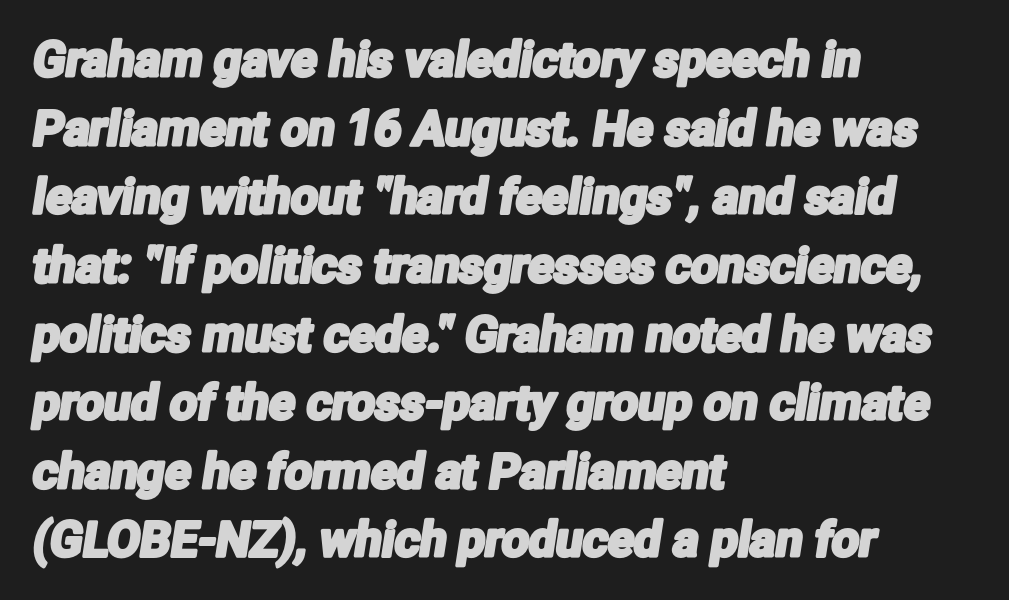
Q: Is the typeface a serif or a sans-serif typeface? A: Sans-serif.
Q: Is the text underlined? A: No.
Q: How is the paragraph aligned? A: Left-aligned.
Q: Is the spacing between letters normal or unusually wide? A: Normal.
Q: Is the spacing between lines tight, normal or loose? A: Normal.
Q: Width (condensed, normal, or wide)? A: Condensed.
Q: Stroke contrast? A: Low.
Q: x-height? A: Medium.
Q: Monospaced? A: No.
